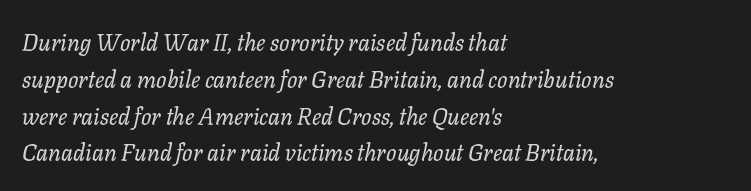
Quick note: italic. Normally led — the rows are evenly, conventionally spaced. Is the stroke heavy? The answer is a plain regular-or-lighter. Rule under the text: the space is simply empty. Is the letter spacing exaggerated? No — it looks like the ordinary default.
